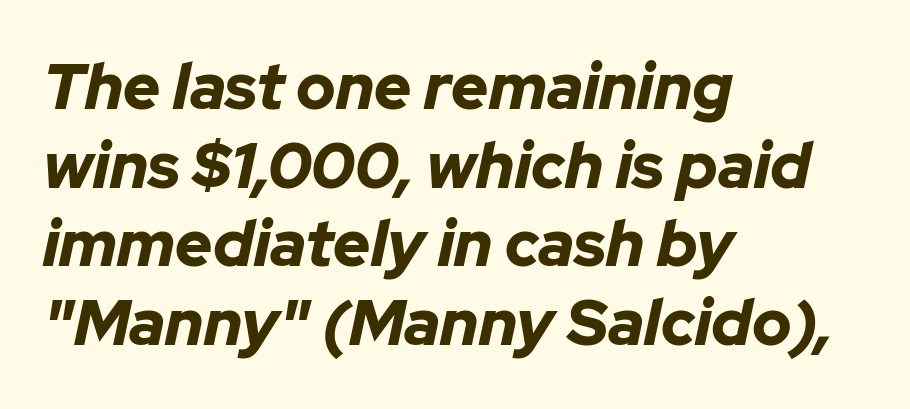
Character widths vary here, with narrow letters taking less room than wide ones. Spacing between characters is what you'd get straight out of the box. Notice how the passage keeps a crisp vertical edge on the left only. Only glyphs here, with clear space below each row. Compared with ordinary roman type, these characters are visibly tilted.
